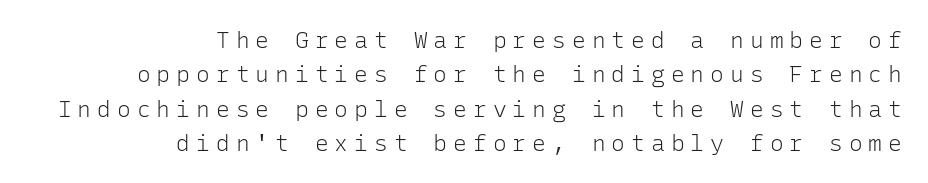
Q: Is the text bold? A: No.
Q: Is the text italic (slanted)? A: No, it is upright.
Q: Is the text underlined? A: No.
Q: How is the paragraph aligned? A: Right-aligned.
Q: Is the spacing between letters normal or unusually wide? A: Unusually wide.
Q: Is the spacing between lines tight, normal or loose? A: Normal.
